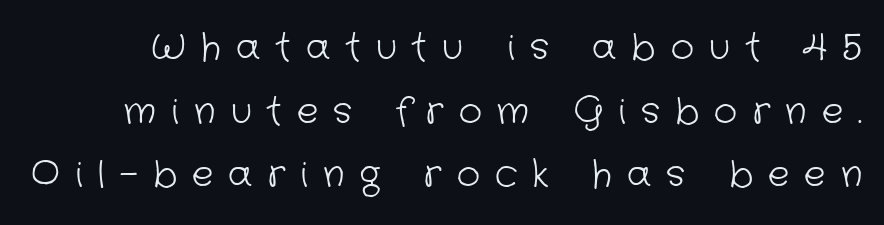
The image shows 36 px light sans-serif type; set line spacing 1.77x, unusually wide letter spacing (+0.42 em), not underlined; low stroke contrast and a medium x-height.
